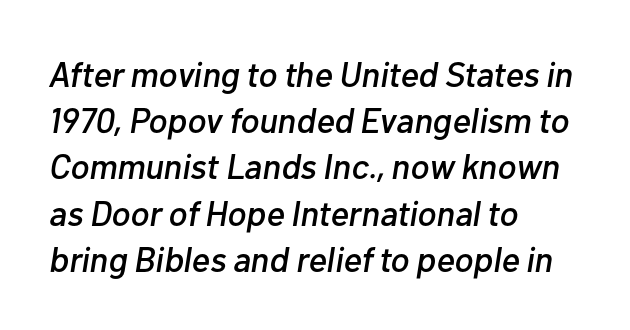
The image shows 35 px text type, italic (leaning right); set left-aligned, normal line spacing (1.32x), normal letter spacing, not underlined; low stroke contrast and a medium x-height.
